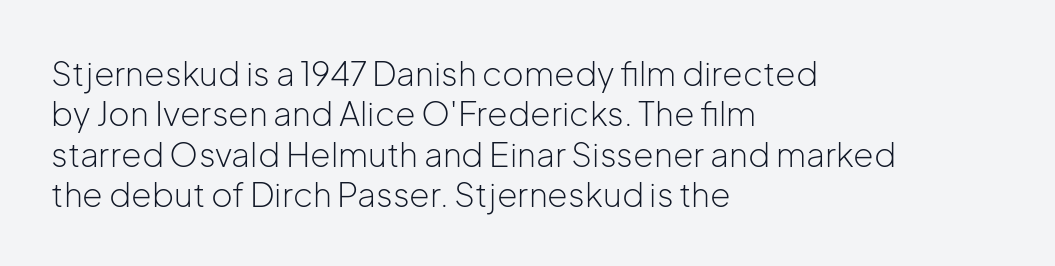
The image shows 33 px light sans-serif type, upright; set left-aligned, line spacing 1.22x, normal letter spacing, not underlined; low stroke contrast and a medium x-height.
